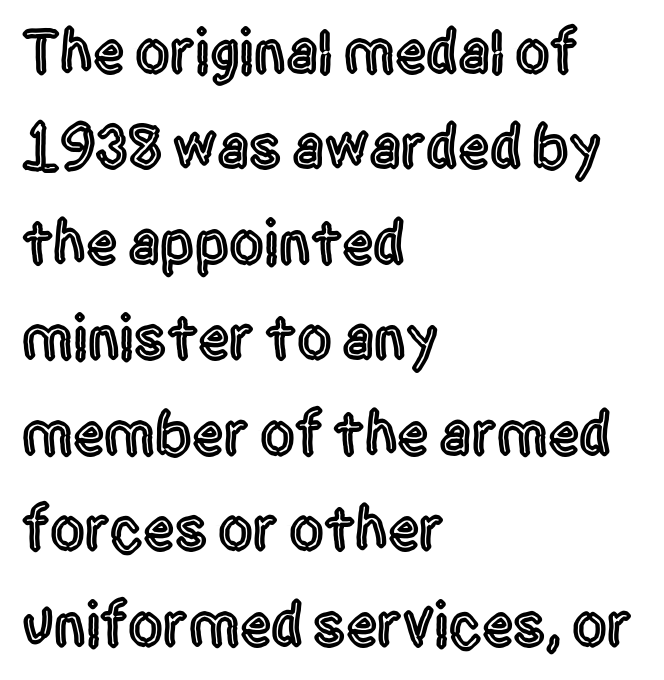
Tracking value appears to be zero — textbook default spacing. Nothing sits at the stroke ends, so this counts as sans-serif. The compositor pushed each line to the left boundary. Do the characters align in a grid? No, the font is proportional.
